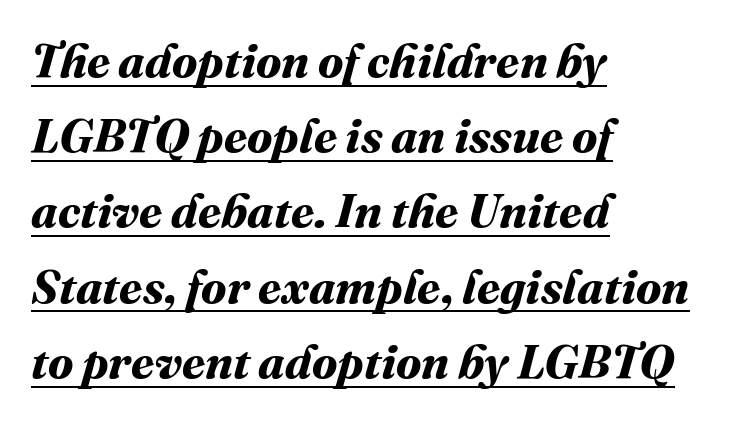
The leading is moderate, giving the passage an even texture. The string is rendered with underlining switched on. The passage shown is typed in a proportional face where columns would drift. This sample uses plain, unmodified letter spacing. The rag falls on the right side of this text block. Chunky letters — that's bold for sure.
